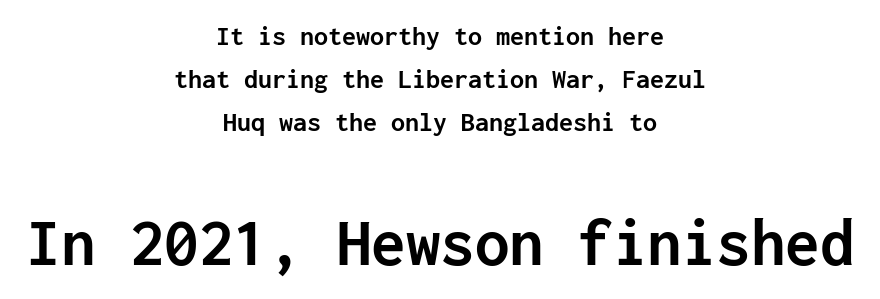
The image shows 69 px semibold sans-serif type, upright, monospaced; set centered, normal line spacing (1.54x), normal letter spacing, not underlined; the second (bottom) block is 2.46x larger; low stroke contrast and a medium x-height.
